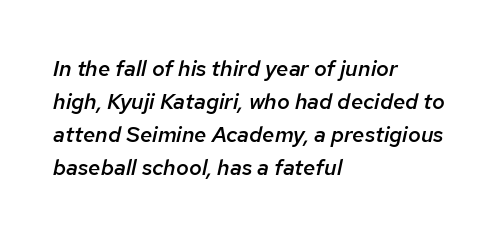
{"italic": "yes", "lean": "right", "slant_degrees": 12, "bold": "semi", "underline": "no", "align": "left", "line_spacing": "normal", "line_spacing_ratio": 1.5, "letter_spacing": "normal", "letter_spacing_em": 0.0, "glyph_px": 22}
